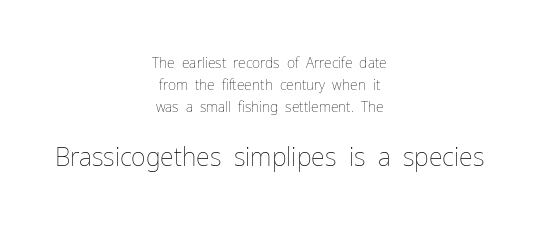
{"italic": "no", "bold": "no", "underline": "no", "align": "center", "line_spacing": "normal", "line_spacing_ratio": 1.56, "letter_spacing": "normal", "letter_spacing_em": 0.0, "larger_block": "second", "size_ratio": 1.79, "glyph_px": 25}
